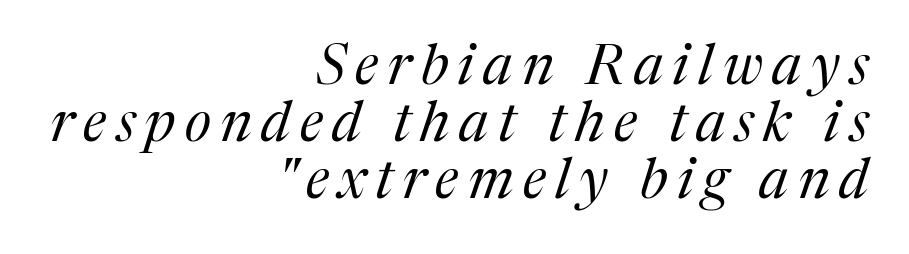
{"serif": "yes", "italic": "yes", "lean": "right", "slant_degrees": 17, "bold": "no", "weight": "regular", "width": "normal", "stroke_contrast": "medium", "x_height": "medium", "monospaced": "no", "underline": "no", "align": "right", "line_spacing": "tight", "line_spacing_ratio": 1.02, "glyph_px": 56}
